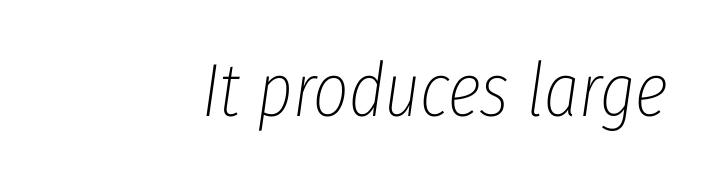
{"italic": "yes", "lean": "right", "slant_degrees": 8, "bold": "no", "weight": "thin", "width": "condensed", "stroke_contrast": "low", "x_height": "medium", "monospaced": "no", "underline": "no", "align": "right", "letter_spacing": "normal", "letter_spacing_em": 0.0, "glyph_px": 76}
